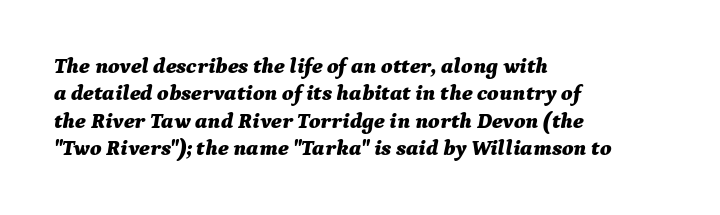
{"italic": "yes", "lean": "right", "slant_degrees": 9, "bold": "yes", "underline": "no", "align": "left", "line_spacing_ratio": 1.24, "letter_spacing": "normal", "letter_spacing_em": 0.0, "glyph_px": 22}
